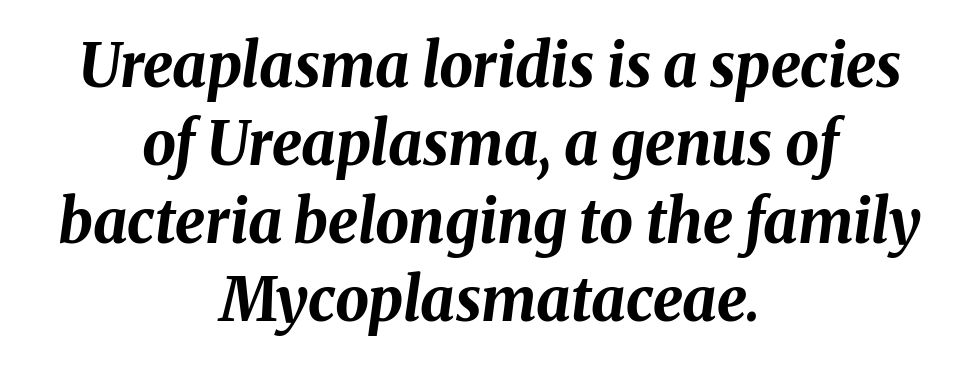
The string is rendered with underlining switched off. These lines are centered, leaving both edges ragged. The strokes are fattened all the way to bold. Letter spacing: default.
